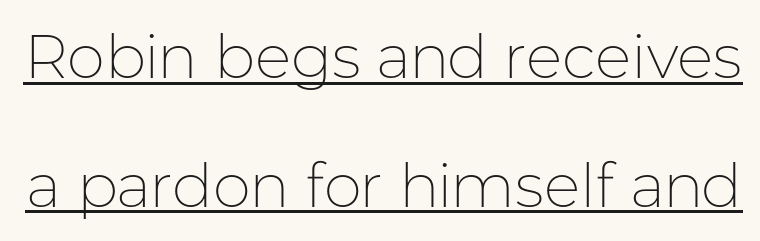
The image shows 61 px thin sans-serif type, upright; set loose line spacing (2.11x), normal letter spacing, underlined; low stroke contrast and a medium x-height.
